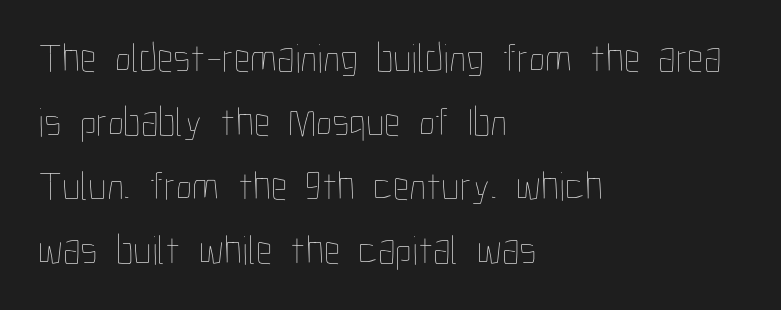
These lines sit exactly where default settings would place them. The line texture is even and compact thanks to regular tracking. Bare-footed words on every line. Reading down the block, your eye returns to a fixed left position each line.
